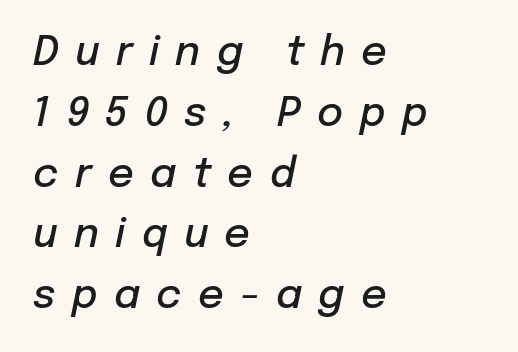
Q: Is the text bold? A: Semi-bold.
Q: Is the text italic (slanted)? A: Yes, it leans right by about 12 degrees.
Q: Is the text underlined? A: No.
Q: How is the paragraph aligned? A: Left-aligned.
Q: Is the spacing between letters normal or unusually wide? A: Unusually wide.
Q: Is the spacing between lines tight, normal or loose? A: Normal.
Q: Width (condensed, normal, or wide)? A: Normal.
Q: Stroke contrast? A: Low.
Q: x-height? A: Medium.
Q: Monospaced? A: No.
